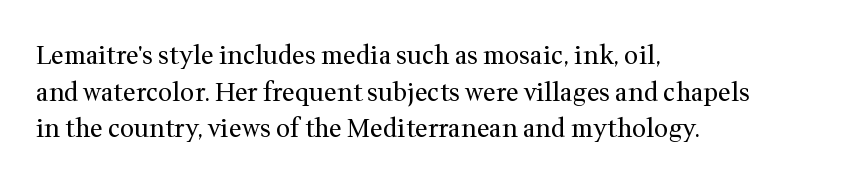
The image shows 25 px text type, upright; set left-aligned, normal line spacing (1.47x), normal letter spacing, not underlined.
